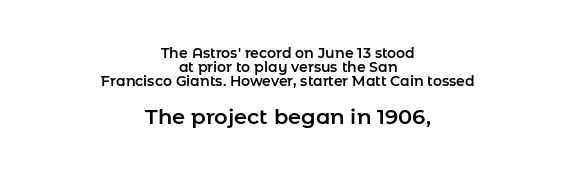
{"italic": "no", "underline": "no", "align": "center", "line_spacing": "tight", "line_spacing_ratio": 1.0, "letter_spacing": "normal", "letter_spacing_em": 0.0, "larger_block": "second", "size_ratio": 1.5, "glyph_px": 21}
